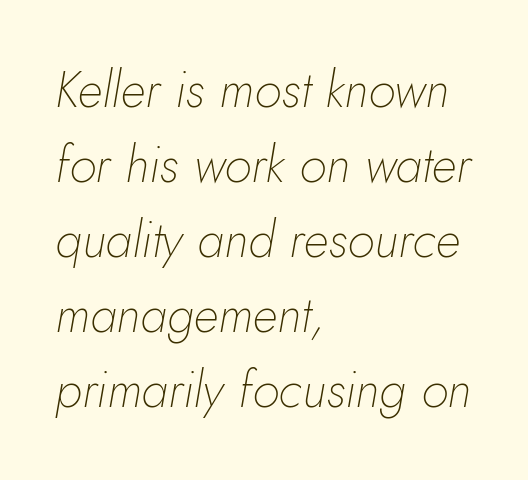
Q: Is the text bold? A: No.
Q: Is the text italic (slanted)? A: Yes, it leans right by about 10 degrees.
Q: Is the text underlined? A: No.
Q: How is the paragraph aligned? A: Left-aligned.
Q: Is the spacing between letters normal or unusually wide? A: Normal.
Q: Is the spacing between lines tight, normal or loose? A: Normal.
Q: Width (condensed, normal, or wide)? A: Normal.
Q: Stroke contrast? A: Low.
Q: x-height? A: Small.
Q: Monospaced? A: No.
